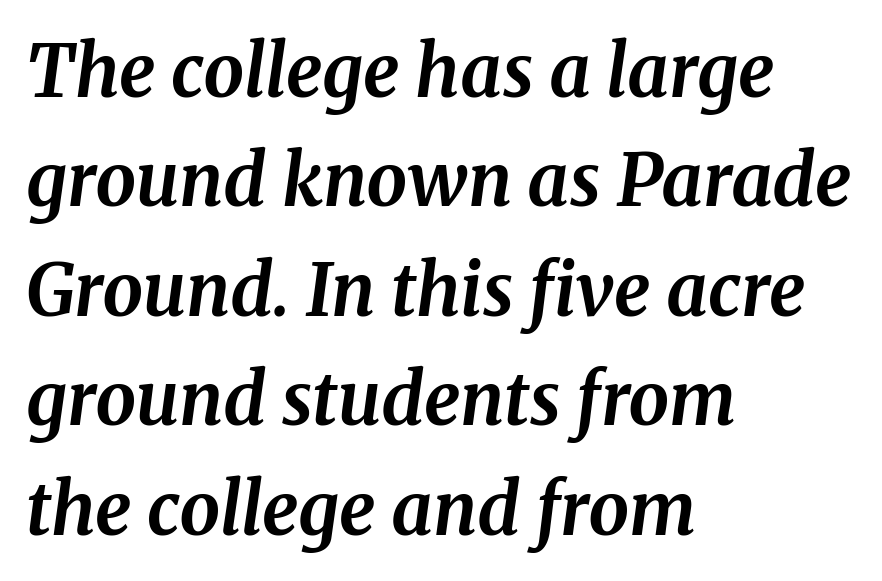
{"serif": "yes", "italic": "yes", "lean": "right", "slant_degrees": 8, "bold": "yes", "weight": "bold", "width": "normal", "stroke_contrast": "medium", "x_height": "medium", "monospaced": "no", "underline": "no", "align": "left", "line_spacing": "normal", "line_spacing_ratio": 1.52, "letter_spacing": "normal", "letter_spacing_em": 0.0, "glyph_px": 72}
